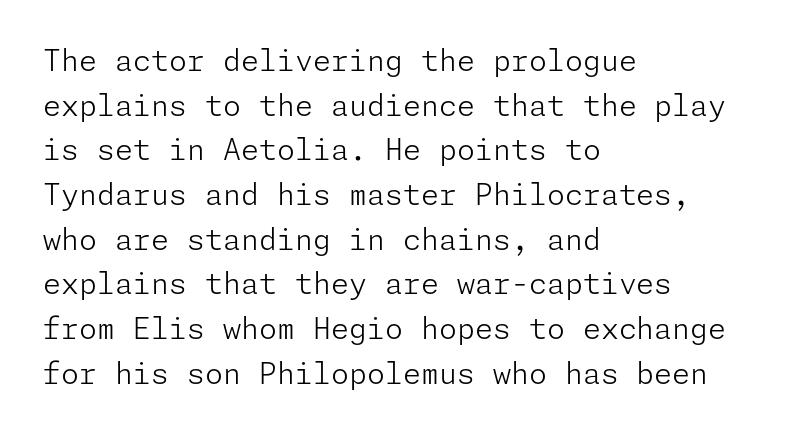
Q: Is the text bold? A: No.
Q: Is the text italic (slanted)? A: No, it is upright.
Q: Is the typeface a serif or a sans-serif typeface? A: Sans-serif.
Q: Is the text underlined? A: No.
Q: How is the paragraph aligned? A: Left-aligned.
Q: Is the spacing between letters normal or unusually wide? A: Normal.
Q: Is the spacing between lines tight, normal or loose? A: Normal.
Q: Width (condensed, normal, or wide)? A: Normal.
Q: Stroke contrast? A: Low.
Q: x-height? A: Medium.
